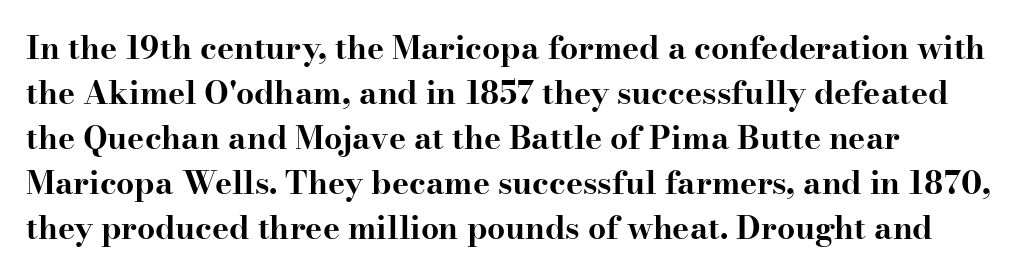
Proportional: the letters do not fall into vertical columns. The strokes are fattened all the way to bold. The lettering holds an erect, upright posture throughout. Leading: standard. You could call the tracking neutral — neither tight nor loose.
